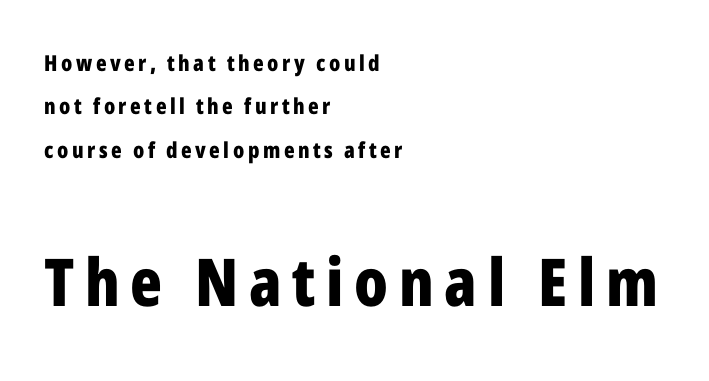
Q: Is the text bold? A: Yes.
Q: Is the text italic (slanted)? A: No, it is upright.
Q: Is the typeface a serif or a sans-serif typeface? A: Sans-serif.
Q: Is the text underlined? A: No.
Q: How is the paragraph aligned? A: Left-aligned.
Q: Is the spacing between lines tight, normal or loose? A: Loose.
Q: Which block of text is set in a larger size, the first (top) or the second (bottom)? A: The second (bottom) one.
Q: Width (condensed, normal, or wide)? A: Condensed.
Q: Stroke contrast? A: Low.
Q: x-height? A: Medium.
Q: Monospaced? A: No.
